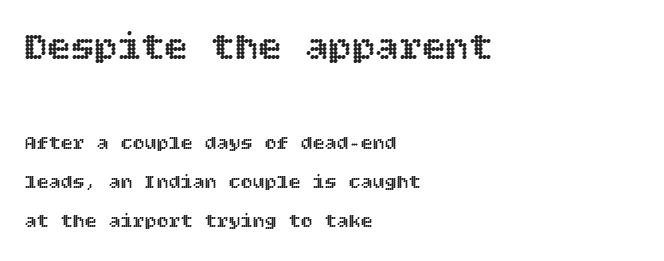
The image shows 39 px text type, upright; set left-aligned, loose line spacing (1.93x), normal letter spacing, not underlined; the first (top) block is 1.95x larger; a large x-height.
